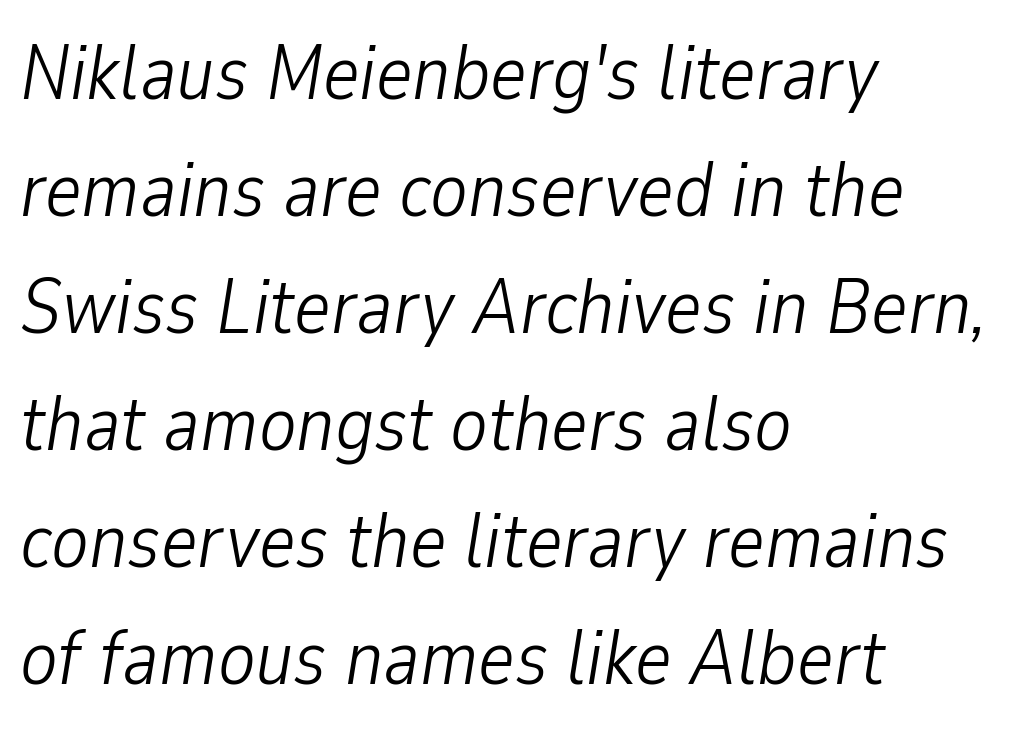
The image shows 78 px light, condensed type, italic (leaning right); set left-aligned, normal line spacing (1.5x), normal letter spacing, not underlined; low stroke contrast and a medium x-height.
